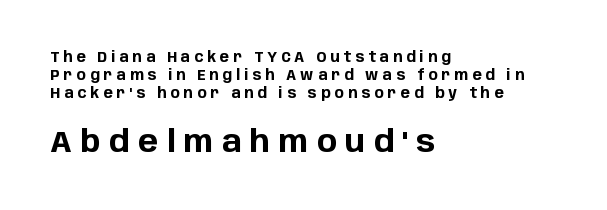
{"serif": "no", "italic": "no", "bold": "yes", "weight": "bold", "width": "normal", "stroke_contrast": "low", "x_height": "large", "monospaced": "no", "underline": "no", "align": "left", "line_spacing": "normal", "line_spacing_ratio": 1.28, "letter_spacing": "wide", "letter_spacing_em": 0.29, "larger_block": "second", "size_ratio": 2.14, "glyph_px": 30}
